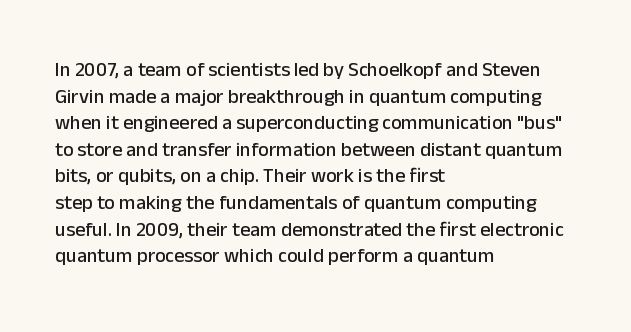
Which margin do the lines hug? The left one — the right edge is uneven. Do the letters lean? They stand straight. Students, note that the glyphs here touch the page at normal intervals. The block of text has a typical density, with ordinary space between rows. Unmarked baselines from the first word to the last.
